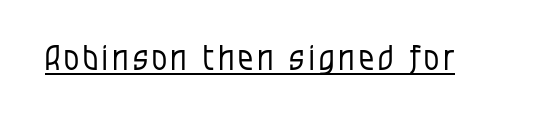
Q: Is the text bold? A: No.
Q: Is the text italic (slanted)? A: No, it is upright.
Q: Is the typeface a serif or a sans-serif typeface? A: Sans-serif.
Q: Is the text underlined? A: Yes.
Q: Width (condensed, normal, or wide)? A: Condensed.
Q: Stroke contrast? A: Low.
Q: x-height? A: Large.
Q: Monospaced? A: No.
